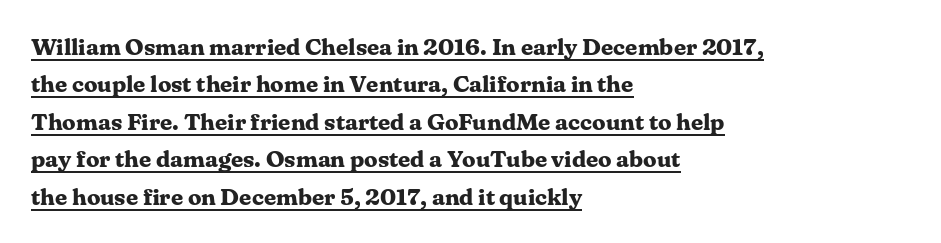
The image shows 24 px bold type, upright; set left-aligned, normal line spacing (1.56x), normal letter spacing, underlined.
